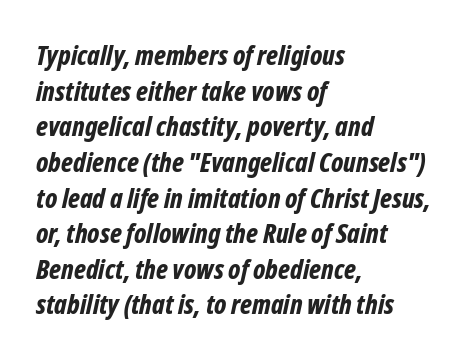
{"italic": "yes", "lean": "right", "slant_degrees": 12, "bold": "yes", "underline": "no", "align": "left", "line_spacing": "normal", "line_spacing_ratio": 1.32, "letter_spacing": "normal", "letter_spacing_em": 0.0, "glyph_px": 27}
